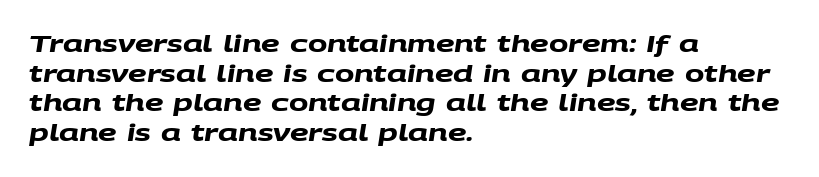
The image shows 23 px bold type; set left-aligned, normal line spacing (1.29x), normal letter spacing, not underlined.
